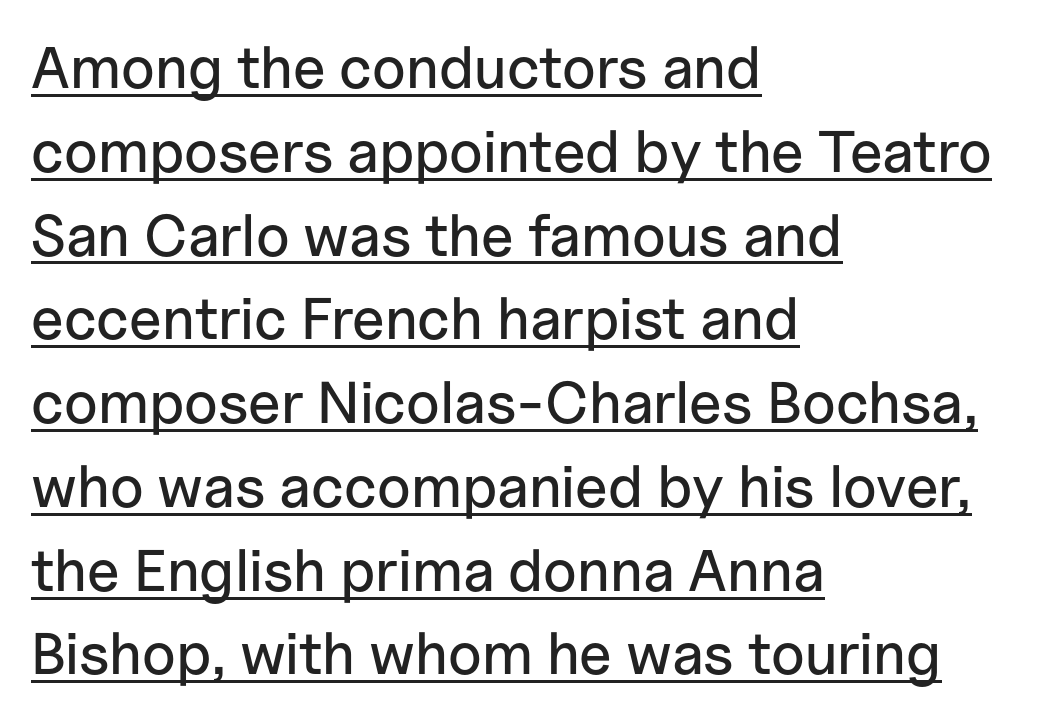
The image shows 59 px sans-serif type, upright; set left-aligned, normal line spacing (1.42x), normal letter spacing, underlined; low stroke contrast and a medium x-height.
